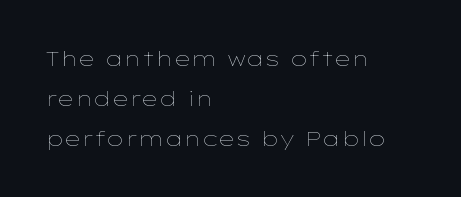
The image shows 21 px text type, upright; set left-aligned, loose line spacing (1.9x), normal letter spacing, not underlined.
